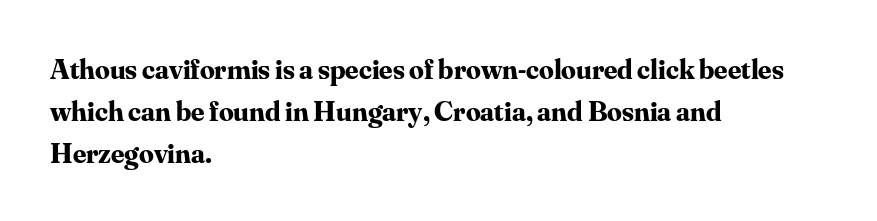
This rendering uses left alignment, leaving the right contour irregular. Quick note: not italic, upright. Words appear dense and cohesive because spacing is normal. Each letter's strokes conclude with small projecting serifs.
